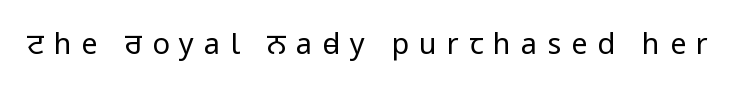
{"serif": "no", "italic": "no", "bold": "no", "weight": "regular", "width": "condensed", "stroke_contrast": "low", "underline": "no", "letter_spacing": "wide", "letter_spacing_em": 0.34, "glyph_px": 29}
